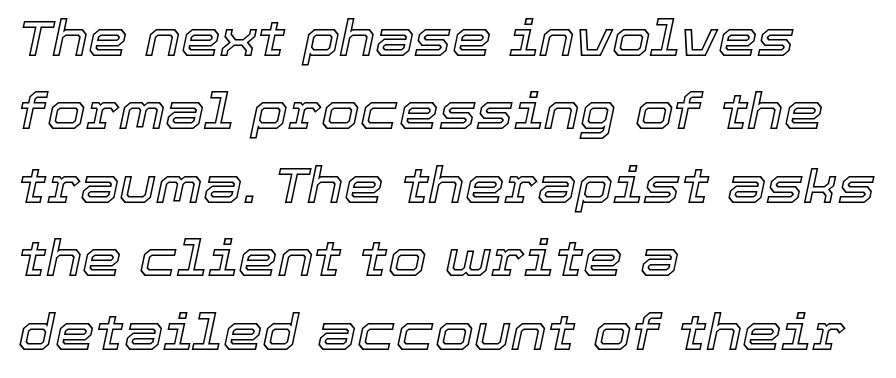
{"italic": "yes", "lean": "right", "slant_degrees": 12, "width": "normal", "x_height": "medium", "monospaced": "no", "underline": "no", "align": "left", "line_spacing": "normal", "line_spacing_ratio": 1.47, "letter_spacing": "normal", "letter_spacing_em": 0.0, "glyph_px": 50}
